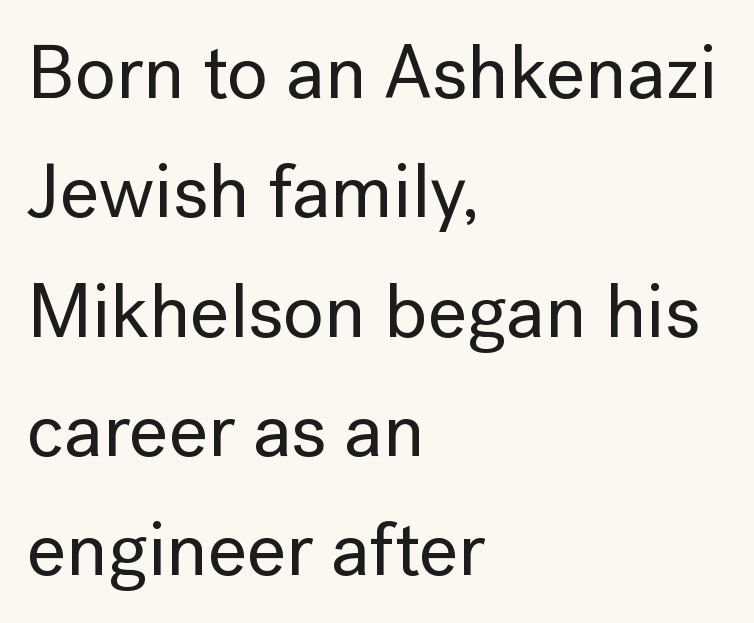
The image shows 76 px sans-serif type, upright; set left-aligned, normal line spacing (1.57x), normal letter spacing, not underlined; low stroke contrast and a medium x-height.
